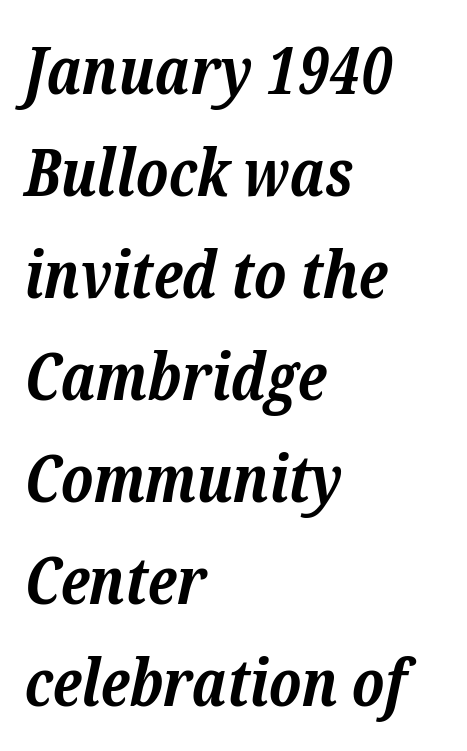
{"serif": "yes", "italic": "yes", "lean": "right", "slant_degrees": 12, "bold": "yes", "weight": "bold", "width": "normal", "stroke_contrast": "low", "x_height": "medium", "monospaced": "no", "underline": "no", "align": "left", "line_spacing": "normal", "line_spacing_ratio": 1.57, "letter_spacing": "normal", "letter_spacing_em": 0.0, "glyph_px": 65}
